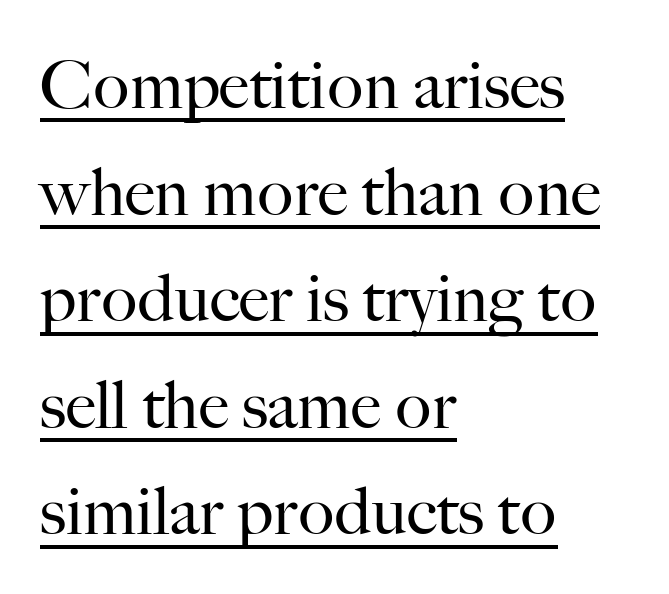
{"serif": "yes", "italic": "no", "bold": "no", "weight": "regular", "width": "normal", "stroke_contrast": "high", "x_height": "small", "monospaced": "no", "underline": "yes", "align": "left", "line_spacing": "normal", "line_spacing_ratio": 1.59, "letter_spacing": "normal", "letter_spacing_em": 0.0, "glyph_px": 67}
